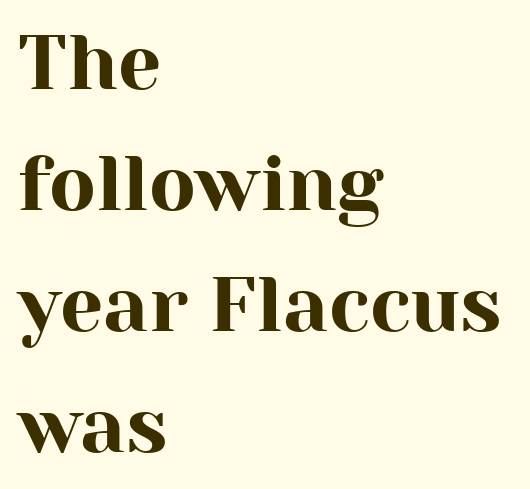
The image shows 77 px serif type, upright; set left-aligned, normal line spacing (1.57x), normal letter spacing, not underlined; high stroke contrast and a medium x-height.
